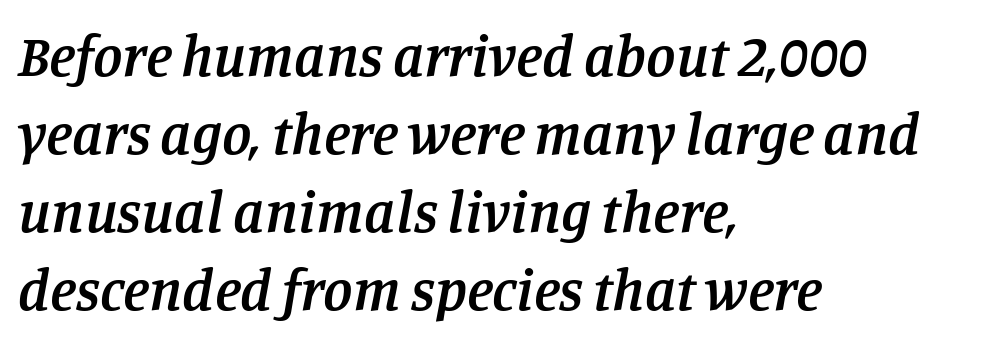
The image shows 59 px semibold serif type, italic (leaning right); set left-aligned, normal line spacing (1.32x), normal letter spacing, not underlined; low stroke contrast and a large x-height.
